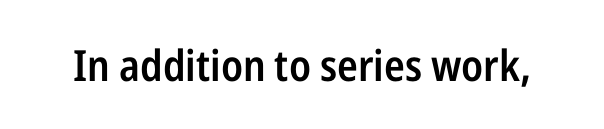
{"serif": "no", "italic": "no", "bold": "semi", "weight": "semibold", "width": "condensed", "stroke_contrast": "low", "x_height": "medium", "monospaced": "no", "underline": "no", "letter_spacing": "normal", "letter_spacing_em": 0.0, "glyph_px": 43}
